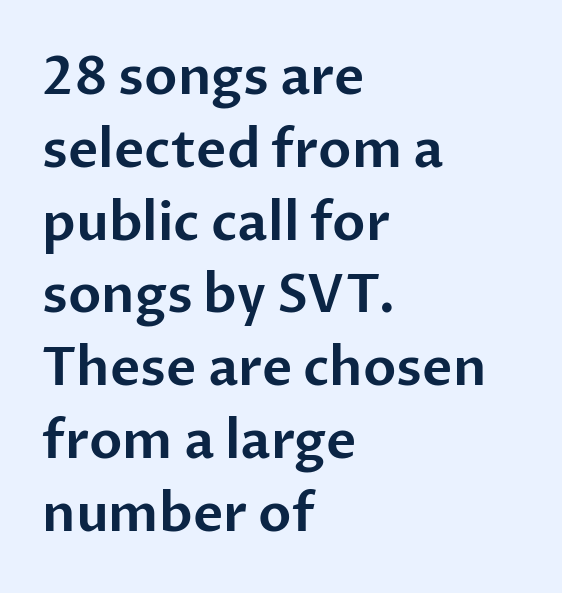
The designer left line spacing at the default. Stroke terminals: plain, sans-serif. This is roman type, the default non-slanted kind. The words here are not underlined. Line starts are locked; line ends wander. A typesetter would call this proportional, since set widths differ per character.
